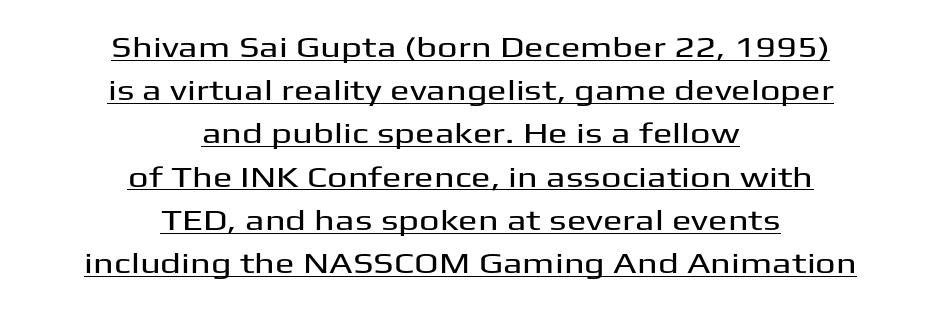
{"serif": "no", "italic": "no", "width": "wide", "stroke_contrast": "medium", "x_height": "medium", "monospaced": "no", "underline": "yes", "align": "center", "line_spacing": "normal", "line_spacing_ratio": 1.49, "letter_spacing": "normal", "letter_spacing_em": 0.0, "glyph_px": 29}
